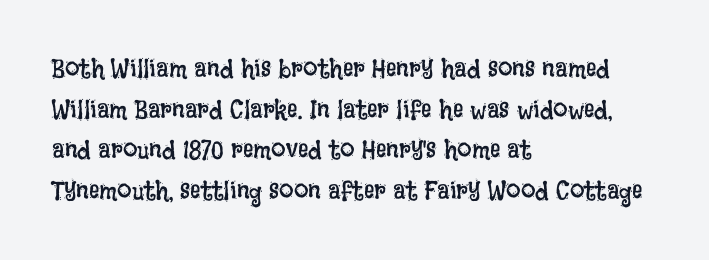
{"italic": "no", "bold": "no", "underline": "no", "align": "left", "line_spacing": "normal", "line_spacing_ratio": 1.56, "letter_spacing": "normal", "letter_spacing_em": 0.0, "glyph_px": 26}
